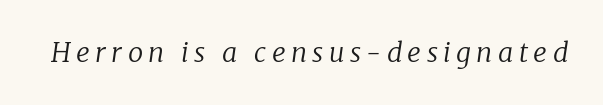
{"italic": "yes", "lean": "right", "slant_degrees": 8, "bold": "no", "underline": "no", "letter_spacing": "wide", "letter_spacing_em": 0.2, "glyph_px": 27}
